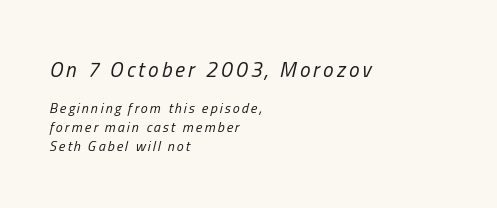
The image shows 21 px text type, italic (leaning right); set left-aligned, normal line spacing (1.35x), not underlined; the first (top) block is 1.5x larger.
